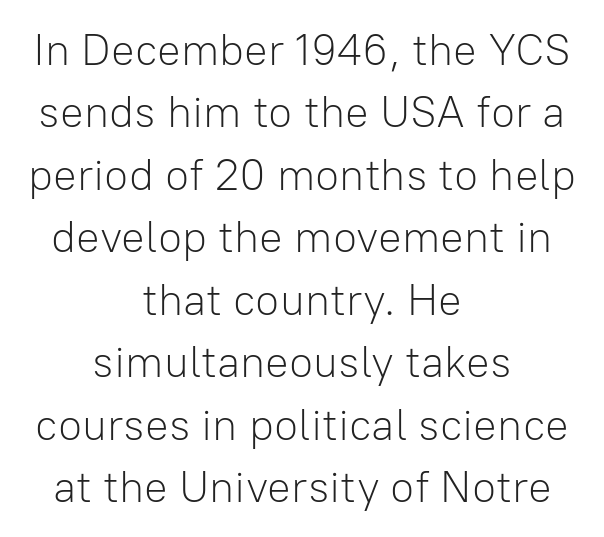
The image shows 44 px light sans-serif type, upright; set centered, normal line spacing (1.42x), normal letter spacing, not underlined; low stroke contrast and a medium x-height.
